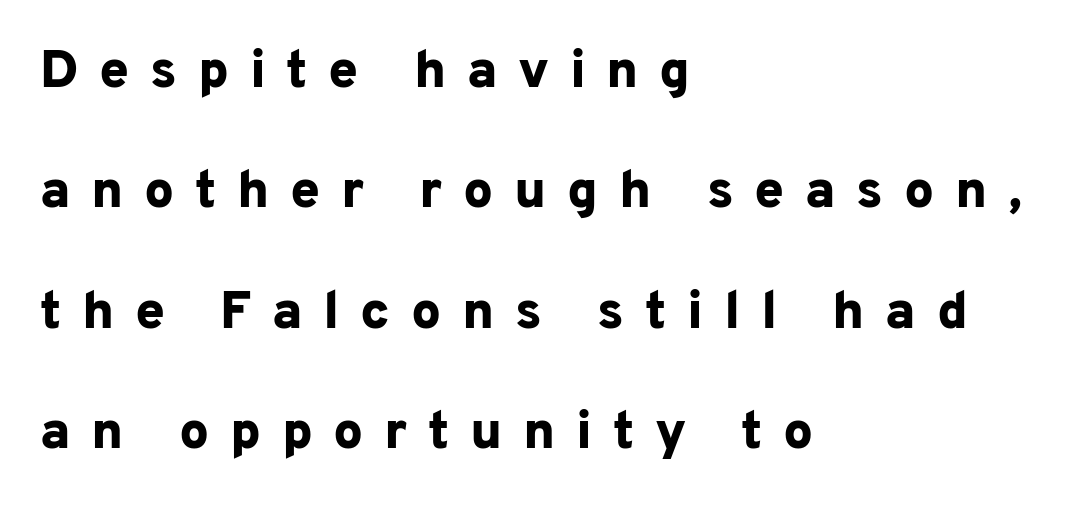
The image shows 53 px bold sans-serif type, upright; set left-aligned, loose line spacing (2.27x), unusually wide letter spacing (+0.39 em), not underlined; low stroke contrast and a medium x-height.
